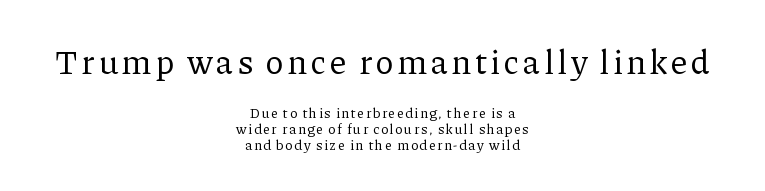
The image shows 34 px regular-weight serif type, upright; set centered, tight line spacing (1.14x), not underlined; the first (top) block is 2.43x larger; low stroke contrast and a medium x-height.
